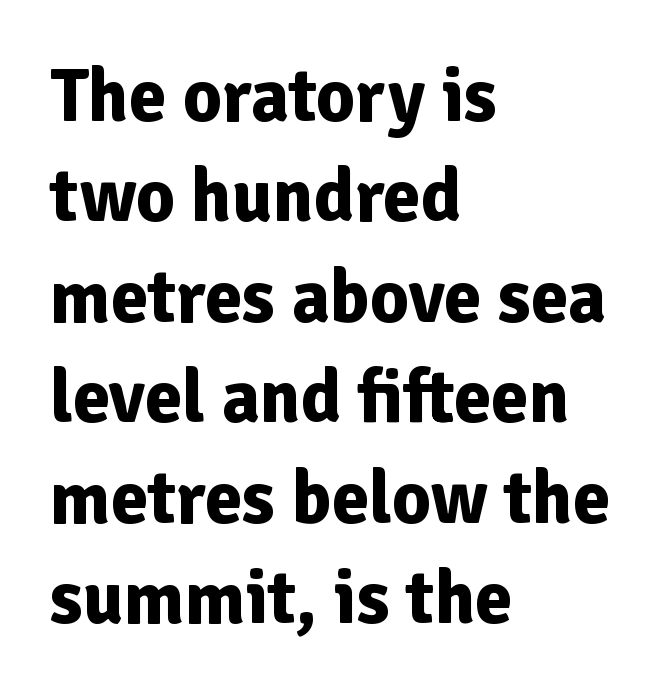
{"serif": "no", "italic": "no", "bold": "yes", "weight": "bold", "width": "normal", "stroke_contrast": "low", "x_height": "medium", "monospaced": "no", "underline": "no", "align": "left", "line_spacing": "normal", "line_spacing_ratio": 1.34, "letter_spacing": "normal", "letter_spacing_em": 0.0, "glyph_px": 75}
